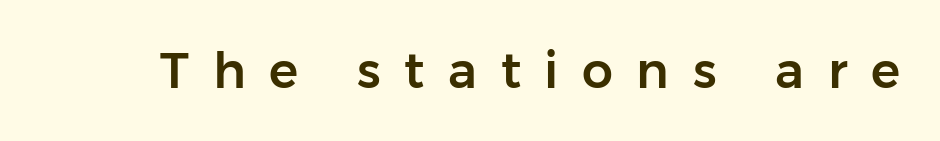
{"serif": "no", "italic": "no", "width": "normal", "stroke_contrast": "low", "x_height": "medium", "monospaced": "no", "underline": "no", "letter_spacing": "wide", "letter_spacing_em": 0.48, "glyph_px": 49}
